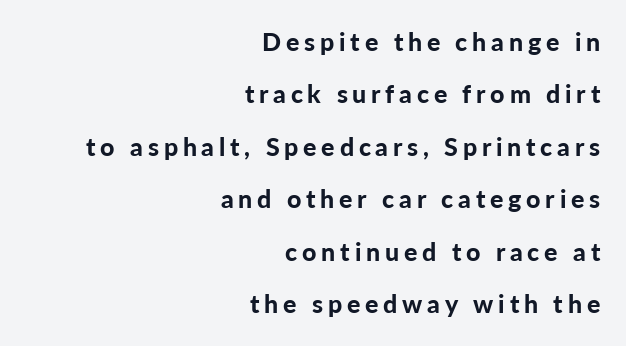
The specimen omits any rule beneath the text block's lines. When letters stand straight like this, we call the style roman or upright. The letters are bold, with thick, heavy strokes. Every row of glyphs terminates at an identical x-position on the right.
